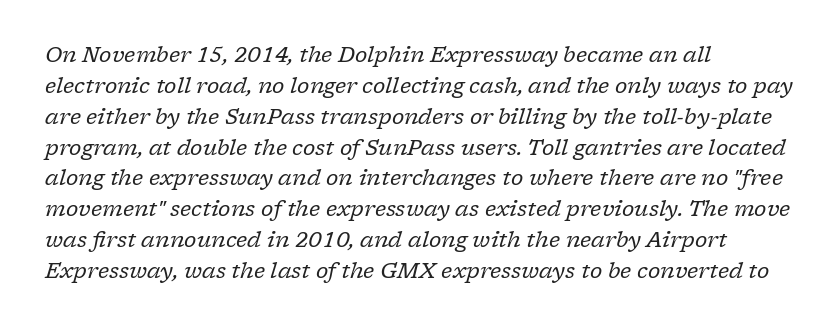
The image shows 21 px text type, italic (leaning right); set left-aligned, normal line spacing (1.47x), normal letter spacing, not underlined.
